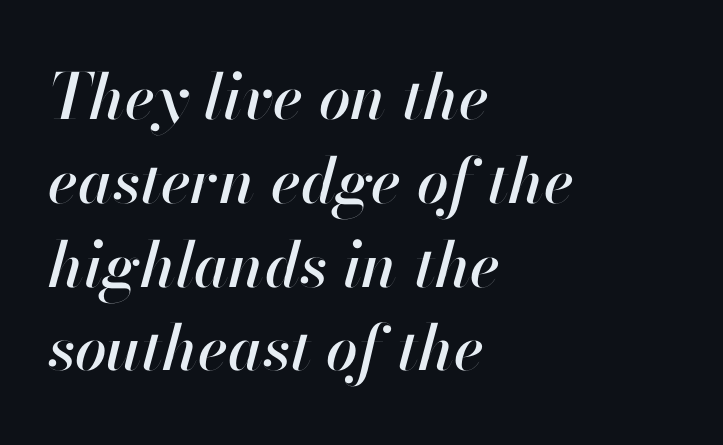
Q: Is the text italic (slanted)? A: Yes, it leans right by about 13 degrees.
Q: Is the text underlined? A: No.
Q: How is the paragraph aligned? A: Left-aligned.
Q: Is the spacing between letters normal or unusually wide? A: Normal.
Q: Is the spacing between lines tight, normal or loose? A: Normal.
Q: Width (condensed, normal, or wide)? A: Normal.
Q: Stroke contrast? A: High.
Q: x-height? A: Small.
Q: Monospaced? A: No.
